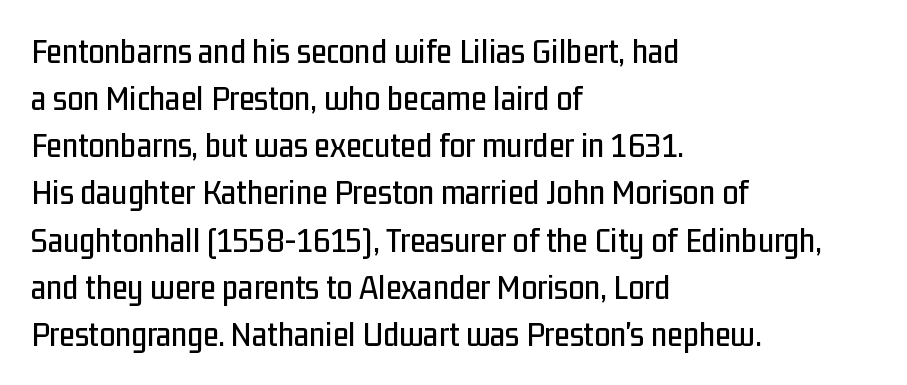
{"serif": "no", "italic": "no", "width": "condensed", "stroke_contrast": "low", "x_height": "medium", "monospaced": "no", "underline": "no", "align": "left", "line_spacing": "normal", "line_spacing_ratio": 1.31, "letter_spacing": "normal", "letter_spacing_em": 0.0, "glyph_px": 36}
